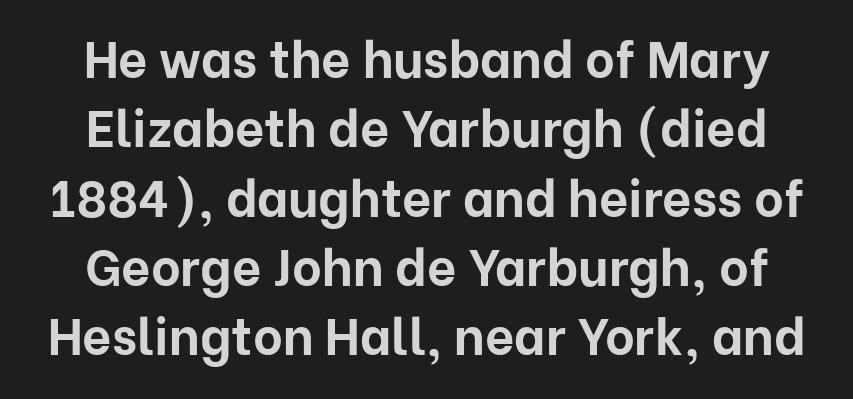
The image shows 51 px bold sans-serif type, upright; set normal line spacing (1.36x), normal letter spacing, not underlined; low stroke contrast and a medium x-height.
